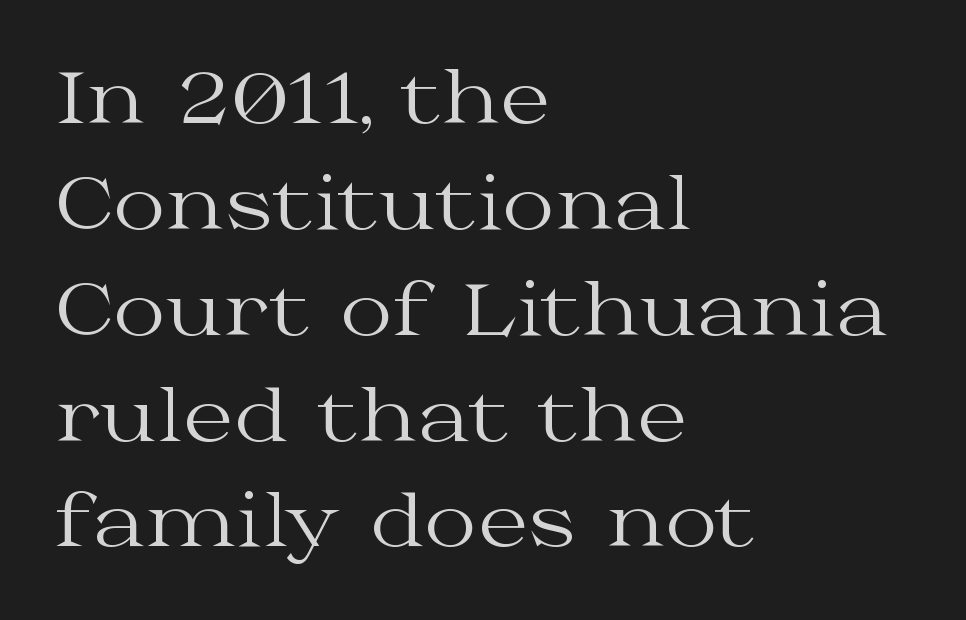
{"serif": "yes", "italic": "no", "bold": "no", "weight": "regular", "width": "wide", "stroke_contrast": "medium", "x_height": "medium", "monospaced": "no", "underline": "no", "align": "left", "line_spacing": "normal", "line_spacing_ratio": 1.47, "letter_spacing": "normal", "letter_spacing_em": 0.0, "glyph_px": 72}
